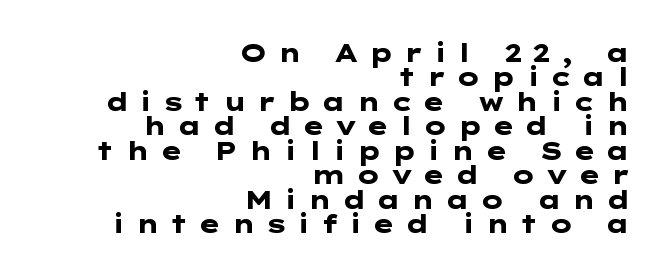
{"italic": "no", "bold": "yes", "underline": "no", "align": "right", "line_spacing": "tight", "line_spacing_ratio": 0.98, "letter_spacing": "wide", "letter_spacing_em": 0.36, "glyph_px": 25}
